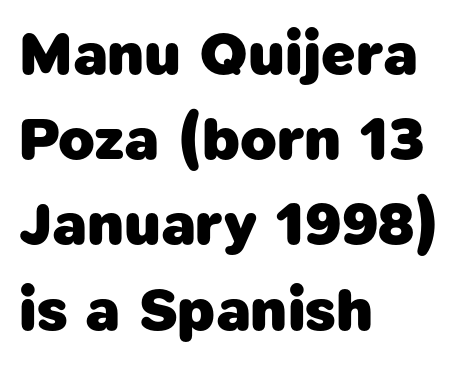
The image shows 60 px heavy sans-serif type; set left-aligned, normal line spacing (1.42x), normal letter spacing, not underlined; low stroke contrast and a medium x-height.
